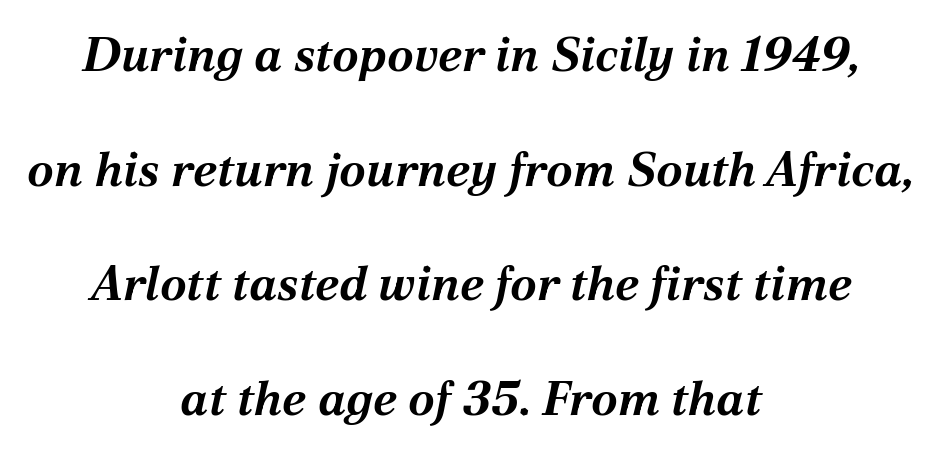
Look at the stroke-to-counter ratio: heavy, a bold. There's an unmistakable incline to the writing here. Bare-footed words on every line. Spacing verdict: proportional, widths tailored to each character. This sample is center-justified, so both line endings float freely.
